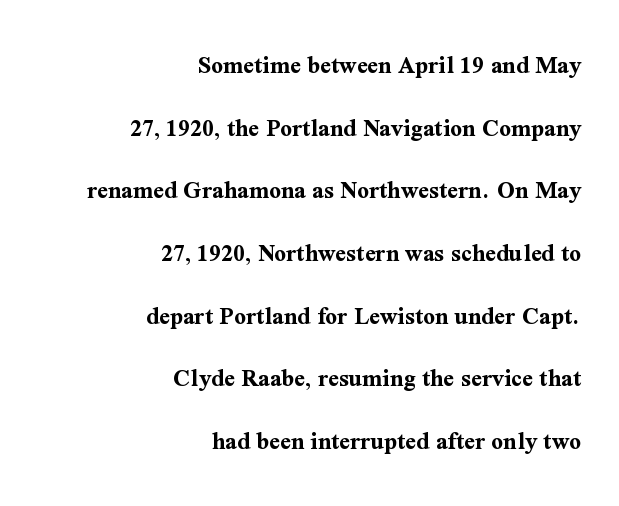
Q: Is the text bold? A: Yes.
Q: Is the text italic (slanted)? A: No, it is upright.
Q: Is the text underlined? A: No.
Q: How is the paragraph aligned? A: Right-aligned.
Q: Is the spacing between letters normal or unusually wide? A: Normal.
Q: Is the spacing between lines tight, normal or loose? A: Loose.
